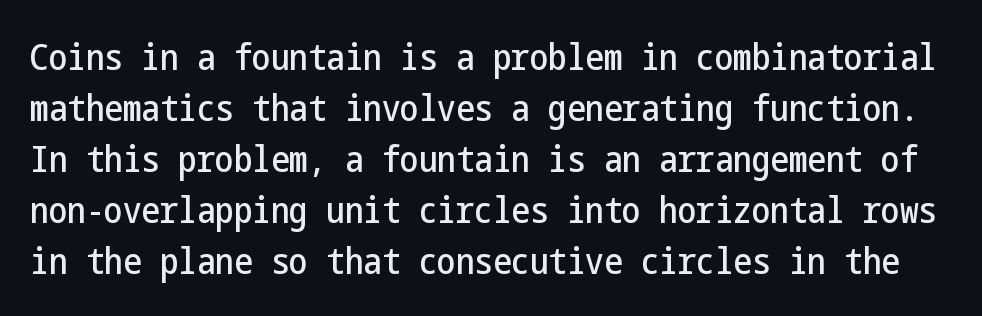
Q: Is the text italic (slanted)? A: No, it is upright.
Q: Is the typeface a serif or a sans-serif typeface? A: Sans-serif.
Q: Is the text underlined? A: No.
Q: Is the spacing between letters normal or unusually wide? A: Normal.
Q: Is the spacing between lines tight, normal or loose? A: Normal.
Q: Width (condensed, normal, or wide)? A: Condensed.
Q: Stroke contrast? A: Low.
Q: x-height? A: Medium.
